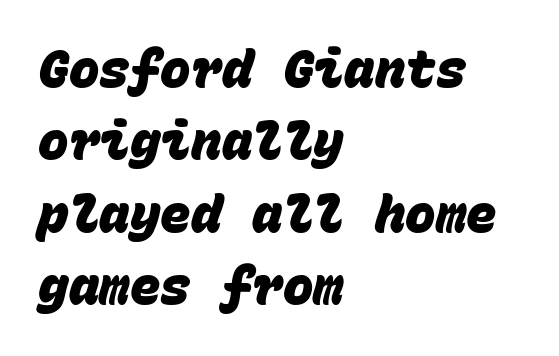
Each word holds together tightly as a unit, with standard inter-letter gaps. Normally led — the rows are evenly, conventionally spaced. Each glyph is drawn with heavy, bold strokes. The rendering uses typewriter-style spacing with identical character cells. The designer went with a sans here, leaving each stem footless.
